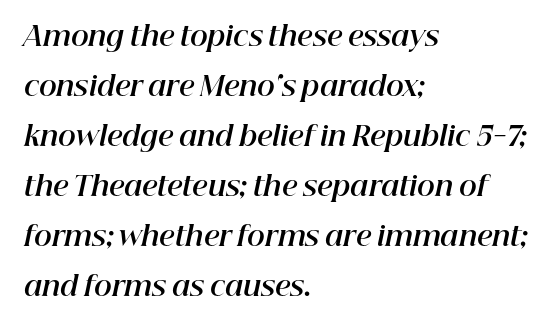
Q: Is the text bold? A: Yes.
Q: Is the text italic (slanted)? A: Yes, it leans right by about 12 degrees.
Q: Is the text underlined? A: No.
Q: How is the paragraph aligned? A: Left-aligned.
Q: Is the spacing between letters normal or unusually wide? A: Normal.
